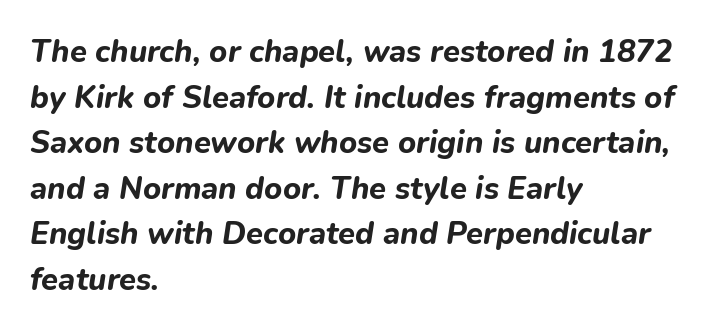
{"italic": "yes", "lean": "right", "slant_degrees": 9, "bold": "yes", "weight": "bold", "width": "normal", "stroke_contrast": "low", "x_height": "medium", "monospaced": "no", "underline": "no", "align": "left", "line_spacing": "normal", "line_spacing_ratio": 1.47, "letter_spacing": "normal", "letter_spacing_em": 0.0, "glyph_px": 31}
